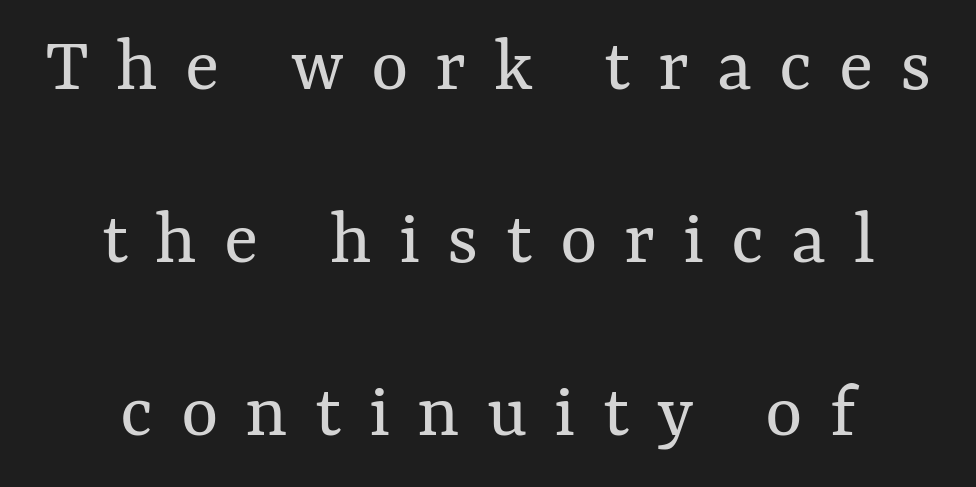
Q: Is the text bold? A: No.
Q: Is the text italic (slanted)? A: No, it is upright.
Q: Is the text underlined? A: No.
Q: How is the paragraph aligned? A: Centered.
Q: Is the spacing between letters normal or unusually wide? A: Unusually wide.
Q: Is the spacing between lines tight, normal or loose? A: Loose.
Q: Width (condensed, normal, or wide)? A: Normal.
Q: Stroke contrast? A: Medium.
Q: x-height? A: Medium.
Q: Monospaced? A: No.
